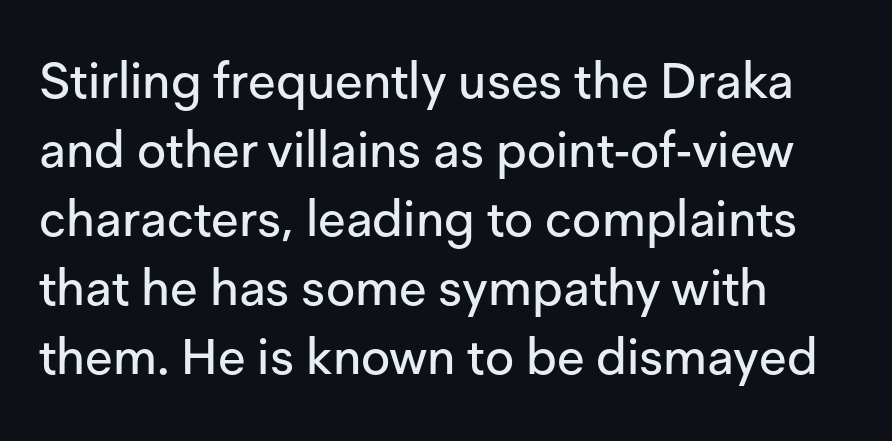
{"serif": "no", "italic": "no", "width": "normal", "stroke_contrast": "low", "x_height": "medium", "monospaced": "no", "underline": "no", "align": "left", "line_spacing": "normal", "line_spacing_ratio": 1.38, "letter_spacing": "normal", "letter_spacing_em": 0.0, "glyph_px": 50}
